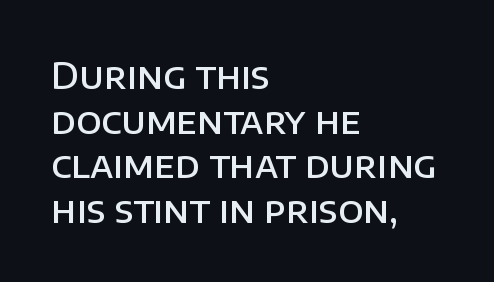
{"serif": "no", "italic": "no", "bold": "semi", "weight": "semibold", "width": "normal", "stroke_contrast": "low", "x_height": "large", "monospaced": "no", "underline": "no", "align": "left", "line_spacing_ratio": 1.24, "letter_spacing": "normal", "letter_spacing_em": 0.0, "glyph_px": 36}
